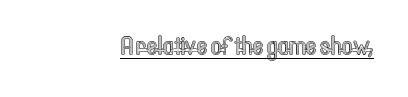
{"italic": "no", "underline": "yes", "align": "right", "letter_spacing": "normal", "letter_spacing_em": 0.0, "glyph_px": 26}
